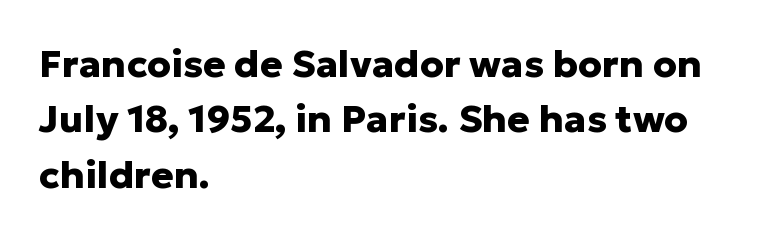
Honestly, the row spacing looks completely unremarkable. The letters advance in unequal steps, a hallmark of proportional type. Unlike a traditional serif, this face leaves its strokes unadorned. Chunky letters — that's bold for sure.
